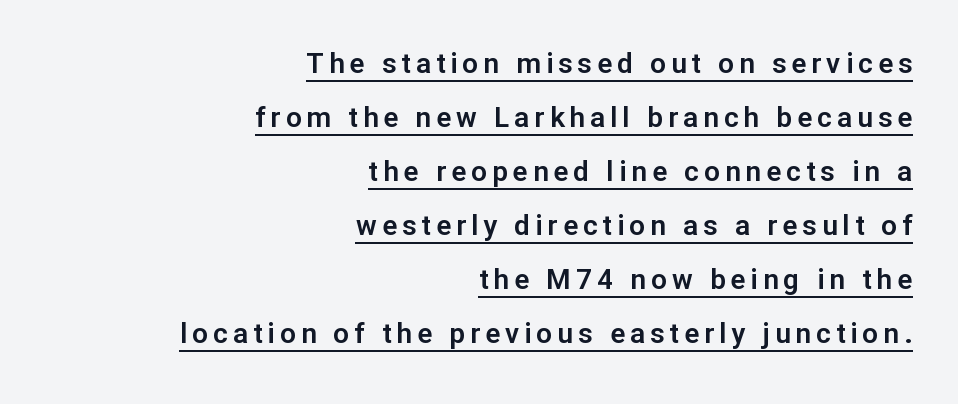
Q: Is the text italic (slanted)? A: No, it is upright.
Q: Is the typeface a serif or a sans-serif typeface? A: Sans-serif.
Q: Is the text underlined? A: Yes.
Q: How is the paragraph aligned? A: Right-aligned.
Q: Is the spacing between lines tight, normal or loose? A: Loose.
Q: Width (condensed, normal, or wide)? A: Normal.
Q: Stroke contrast? A: Low.
Q: x-height? A: Medium.
Q: Monospaced? A: No.
